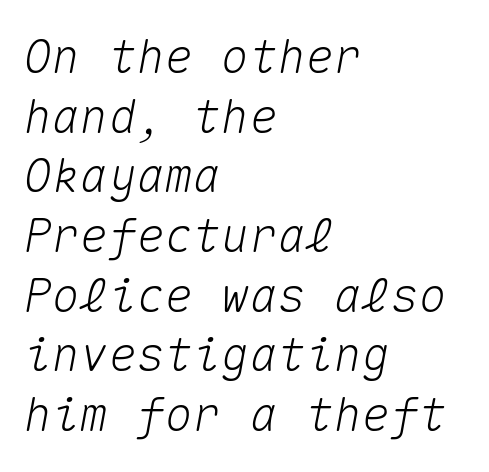
The passage shown is not underscored anywhere. The line texture is even and compact thanks to regular tracking. Baseline-to-baseline distance is the conventional proportion of letter height. Characters are canted at an angle relative to the baseline's perpendicular. The face used here is monospaced, like something from a code editor. Reading down the block, your eye returns to a fixed left position each line.
